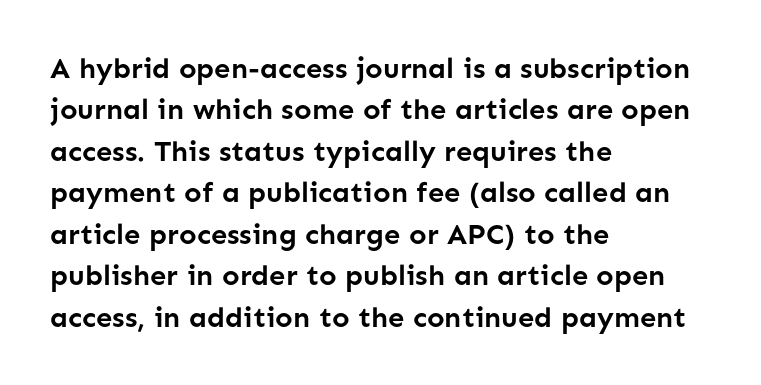
Check under the words: just untouched page. Its strokes are broad and dark, the hallmark of bold type. This sample uses an upright cut, with every glyph sitting square on the baseline. The rows are spaced the way most documents space them. Caption: standard tracking, unaltered. Think of a printed novel: that variable character pitch is what you see here.
